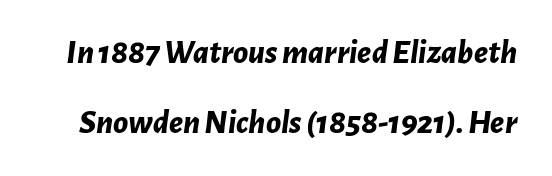
Q: Is the text bold? A: Yes.
Q: Is the text italic (slanted)? A: Yes, it leans right by about 7 degrees.
Q: Is the text underlined? A: No.
Q: Is the spacing between letters normal or unusually wide? A: Normal.
Q: Is the spacing between lines tight, normal or loose? A: Loose.
Q: Width (condensed, normal, or wide)? A: Normal.
Q: Stroke contrast? A: Low.
Q: x-height? A: Medium.
Q: Monospaced? A: No.
